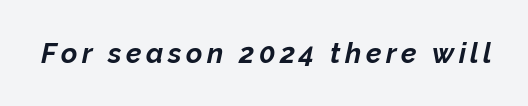
Q: Is the text bold? A: Yes.
Q: Is the text italic (slanted)? A: Yes, it leans right by about 12 degrees.
Q: Is the text underlined? A: No.
Q: Width (condensed, normal, or wide)? A: Normal.
Q: Stroke contrast? A: Low.
Q: x-height? A: Medium.
Q: Monospaced? A: No.
